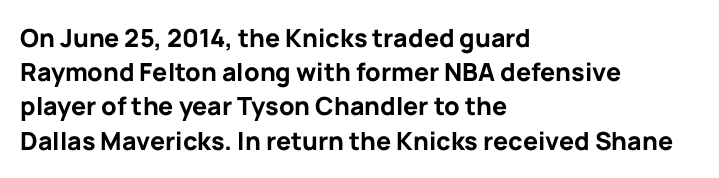
{"italic": "no", "bold": "yes", "underline": "no", "align": "left", "line_spacing": "normal", "line_spacing_ratio": 1.37, "letter_spacing": "normal", "letter_spacing_em": 0.0, "glyph_px": 25}
